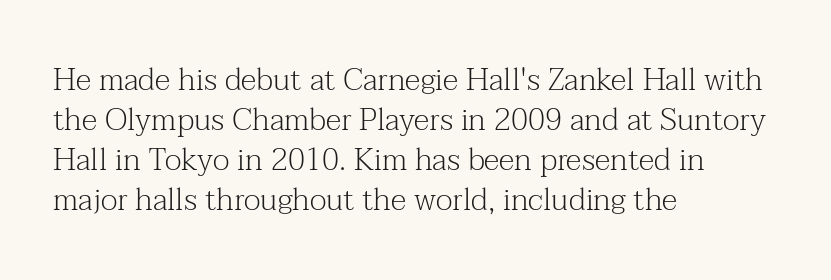
The image shows 31 px light serif type, upright; set left-aligned, normal line spacing (1.29x), normal letter spacing, not underlined; medium stroke contrast and a medium x-height.
